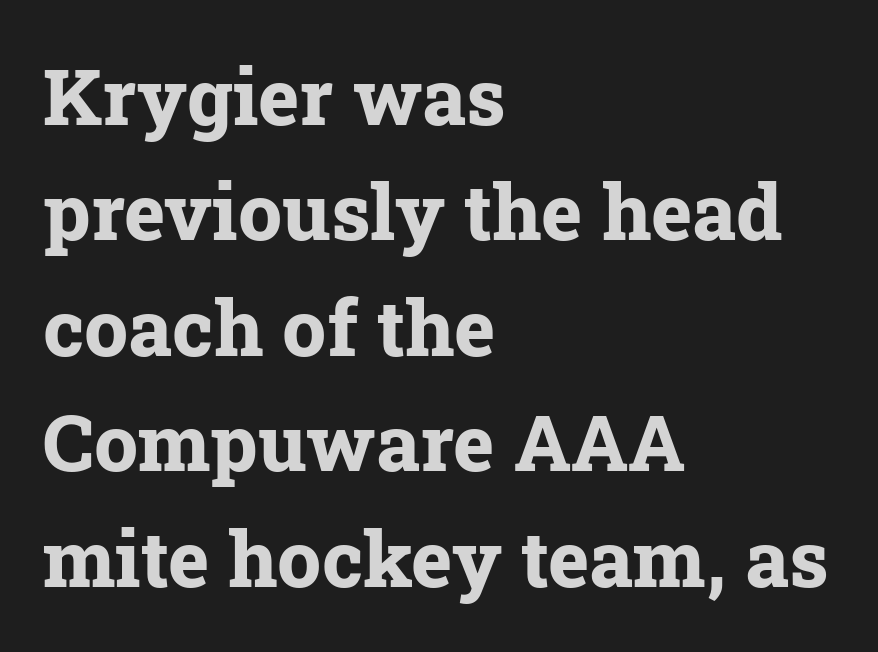
Q: Is the text bold? A: Yes.
Q: Is the text italic (slanted)? A: No, it is upright.
Q: Is the typeface a serif or a sans-serif typeface? A: Serif.
Q: Is the text underlined? A: No.
Q: How is the paragraph aligned? A: Left-aligned.
Q: Is the spacing between letters normal or unusually wide? A: Normal.
Q: Is the spacing between lines tight, normal or loose? A: Normal.
Q: Width (condensed, normal, or wide)? A: Normal.
Q: Stroke contrast? A: Low.
Q: x-height? A: Medium.
Q: Monospaced? A: No.
